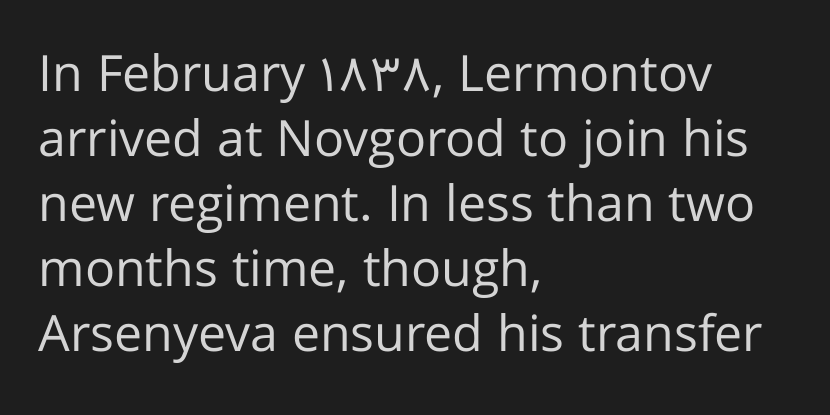
Q: Is the text bold? A: No.
Q: Is the text italic (slanted)? A: No, it is upright.
Q: Is the typeface a serif or a sans-serif typeface? A: Sans-serif.
Q: Is the text underlined? A: No.
Q: How is the paragraph aligned? A: Left-aligned.
Q: Is the spacing between letters normal or unusually wide? A: Normal.
Q: Is the spacing between lines tight, normal or loose? A: Normal.
Q: Width (condensed, normal, or wide)? A: Normal.
Q: Stroke contrast? A: Low.
Q: x-height? A: Medium.
Q: Monospaced? A: No.
